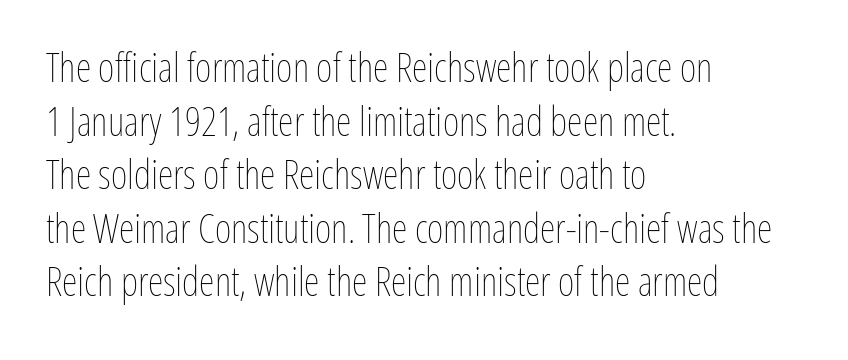
The image shows 40 px thin, condensed type, upright; set left-aligned, normal line spacing (1.34x), normal letter spacing, not underlined; low stroke contrast and a medium x-height.
